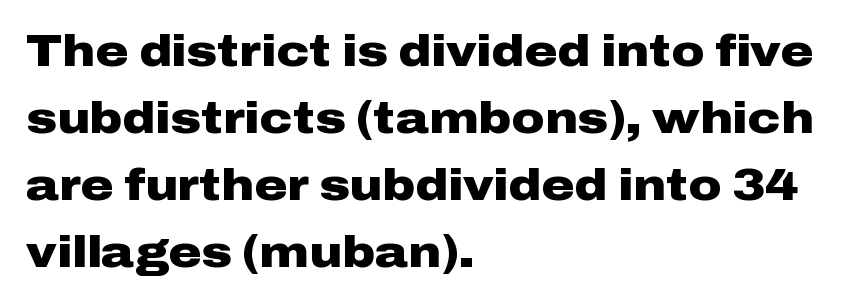
Q: Is the text bold? A: Yes.
Q: Is the text italic (slanted)? A: No, it is upright.
Q: Is the typeface a serif or a sans-serif typeface? A: Sans-serif.
Q: Is the text underlined? A: No.
Q: How is the paragraph aligned? A: Left-aligned.
Q: Is the spacing between letters normal or unusually wide? A: Normal.
Q: Is the spacing between lines tight, normal or loose? A: Normal.
Q: Width (condensed, normal, or wide)? A: Wide.
Q: Stroke contrast? A: Low.
Q: x-height? A: Medium.
Q: Monospaced? A: No.
